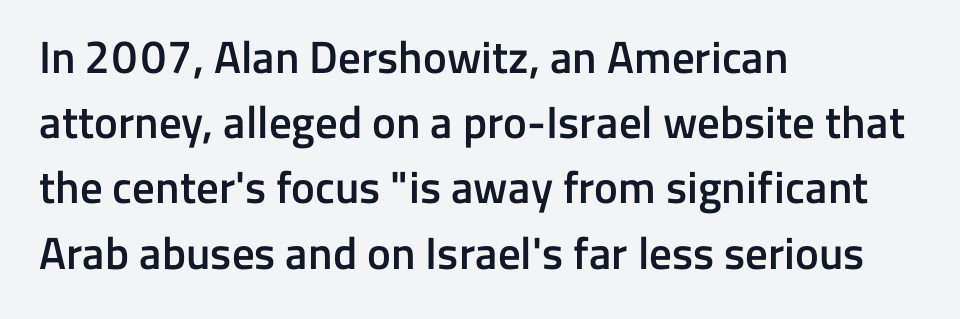
Q: Is the text bold? A: Semi-bold.
Q: Is the text italic (slanted)? A: No, it is upright.
Q: Is the typeface a serif or a sans-serif typeface? A: Sans-serif.
Q: Is the text underlined? A: No.
Q: How is the paragraph aligned? A: Left-aligned.
Q: Is the spacing between letters normal or unusually wide? A: Normal.
Q: Is the spacing between lines tight, normal or loose? A: Normal.
Q: Width (condensed, normal, or wide)? A: Normal.
Q: Stroke contrast? A: Low.
Q: x-height? A: Medium.
Q: Monospaced? A: No.
